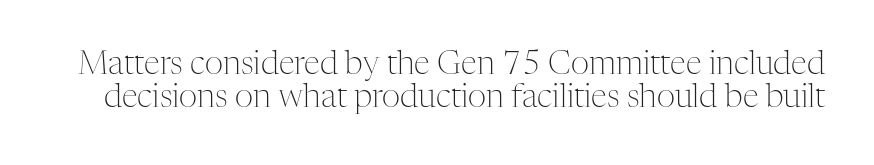
Tightly led — the rows are bunched. You could not count columns in this text — the font is proportionally spaced. The characters are drawn with everyday or finer stroke widths. Font category for this specimen: serif. Underline: absent.
